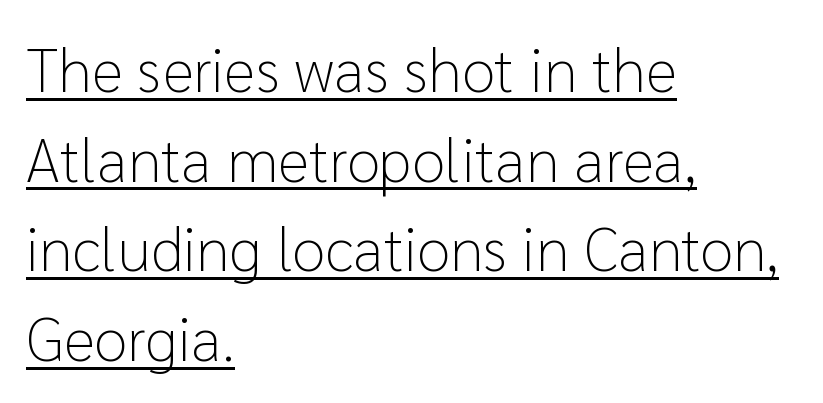
The strokes carry an ordinary text weight at most. Here the glyphs are tracked normally, forming tight word shapes. Is this a fixed-width face? No — the glyphs have proportional, varying widths. Compared with undecorated copy, this sample adds a rule below the words. Caption: multi-line text, flush left, ragged right.
